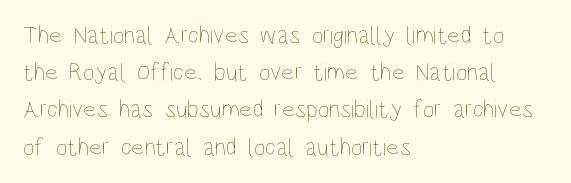
Q: Is the text bold? A: No.
Q: Is the text italic (slanted)? A: No, it is upright.
Q: Is the text underlined? A: No.
Q: How is the paragraph aligned? A: Left-aligned.
Q: Is the spacing between letters normal or unusually wide? A: Normal.
Q: Is the spacing between lines tight, normal or loose? A: Normal.
